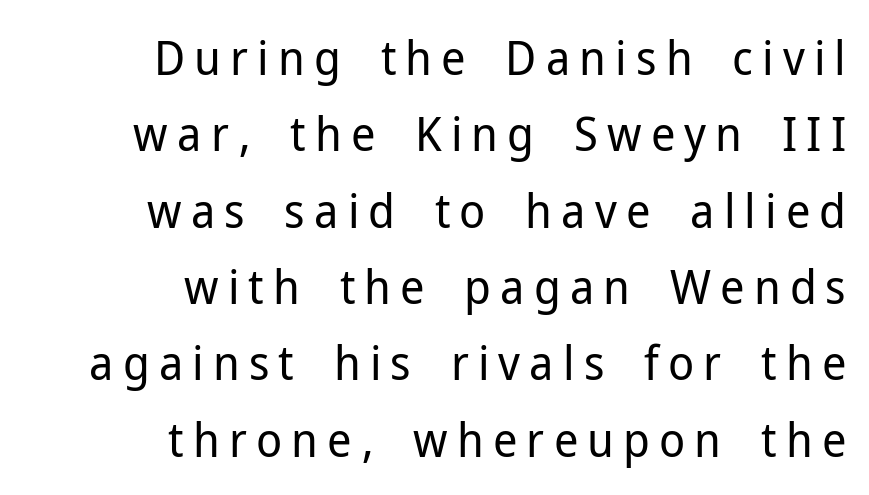
The designer went with a sans here, leaving each stem footless. On a weight scale, this lands at 450 or below. In terms of posture, this sample is upright. Alignment: flush right. Evenly set lines give the paragraph a standard silhouette. Here the designer chose a conventional face with non-uniform glyph widths.
